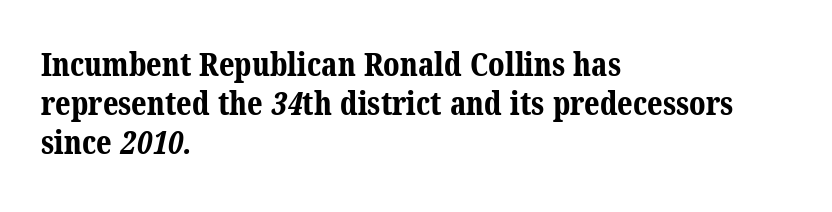
The image shows 32 px bold serif type; set left-aligned, line spacing 1.22x, normal letter spacing, not underlined; medium stroke contrast and a medium x-height.
